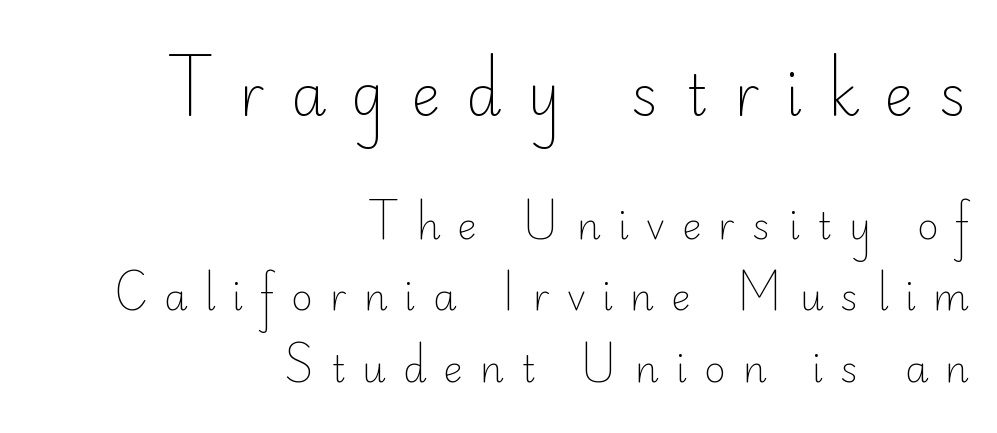
The face used here is proportionally spaced, like ordinary book or web type. Type without underlining. No chunkiness to these letters — they're not bold. Serifs: no, the terminals of the letterforms are clean.
